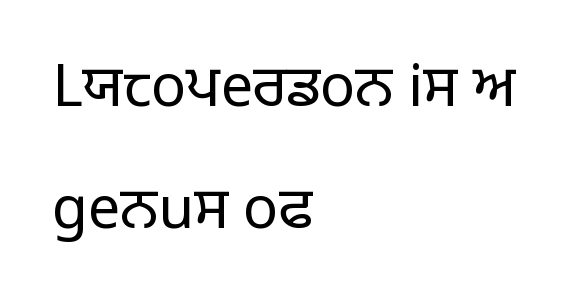
{"serif": "no", "italic": "no", "bold": "no", "weight": "regular", "width": "normal", "stroke_contrast": "low", "x_height": "large", "monospaced": "no", "underline": "no", "align": "left", "line_spacing": "loose", "line_spacing_ratio": 2.11, "letter_spacing": "normal", "letter_spacing_em": 0.0, "glyph_px": 58}
